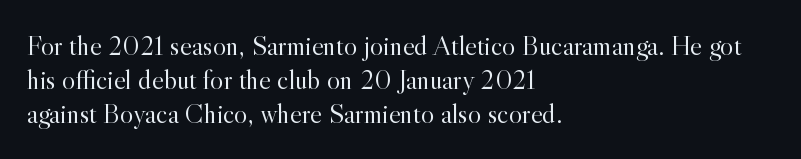
One-word summary of the alignment: left. The lettering stays uniformly vertical, giving the passage a roman look. Varying glyph widths throughout — classic text-font behaviour. Bare-footed words on every line. Is the type heavy? It reads as light-to-regular instead.
